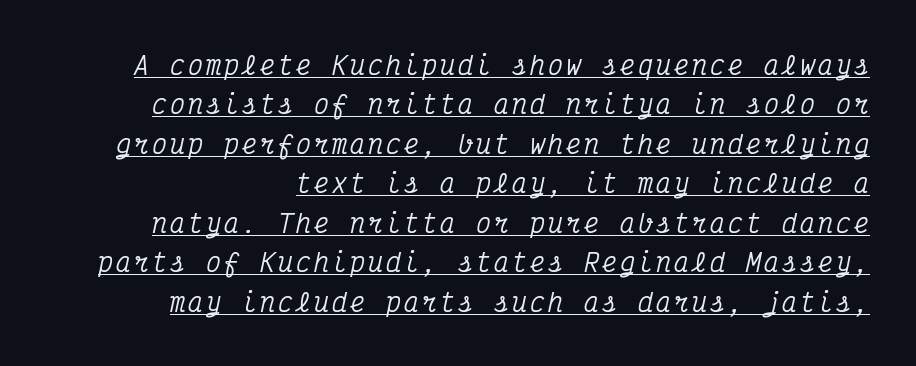
The sample's only ornament is a line tracing under the words. The rendering uses a moderate line-height, typical for paragraphs. The glyphs look as if they've been sheared to an angle.
